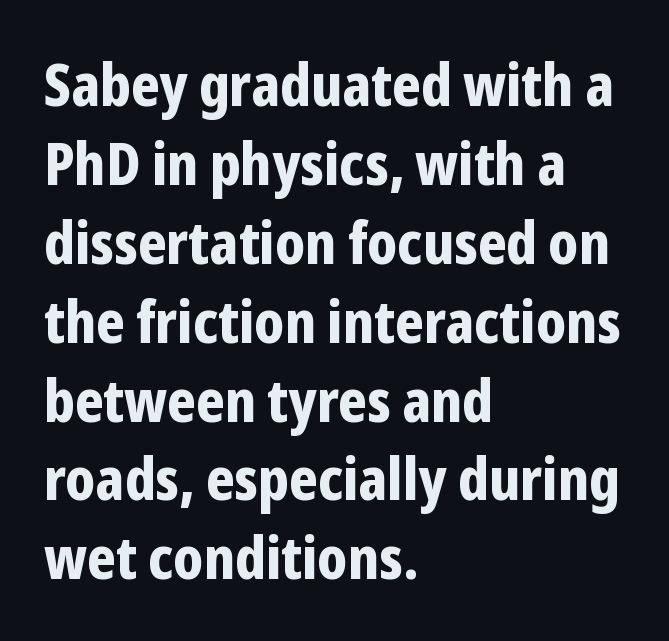
Q: Is the text bold? A: Yes.
Q: Is the text italic (slanted)? A: No, it is upright.
Q: Is the typeface a serif or a sans-serif typeface? A: Sans-serif.
Q: Is the text underlined? A: No.
Q: How is the paragraph aligned? A: Left-aligned.
Q: Is the spacing between letters normal or unusually wide? A: Normal.
Q: Is the spacing between lines tight, normal or loose? A: Normal.
Q: Width (condensed, normal, or wide)? A: Condensed.
Q: Stroke contrast? A: Low.
Q: x-height? A: Medium.
Q: Monospaced? A: No.
